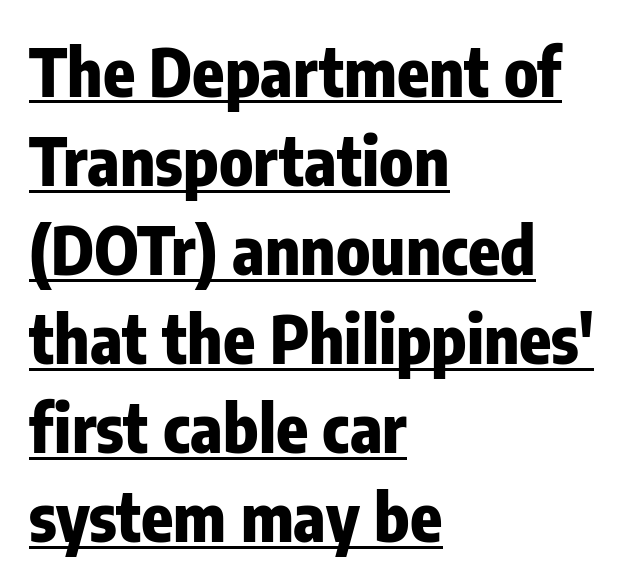
{"serif": "no", "italic": "no", "bold": "yes", "weight": "heavy", "width": "condensed", "stroke_contrast": "low", "x_height": "medium", "monospaced": "no", "underline": "yes", "align": "left", "line_spacing": "normal", "line_spacing_ratio": 1.35, "letter_spacing": "normal", "letter_spacing_em": 0.0, "glyph_px": 66}
